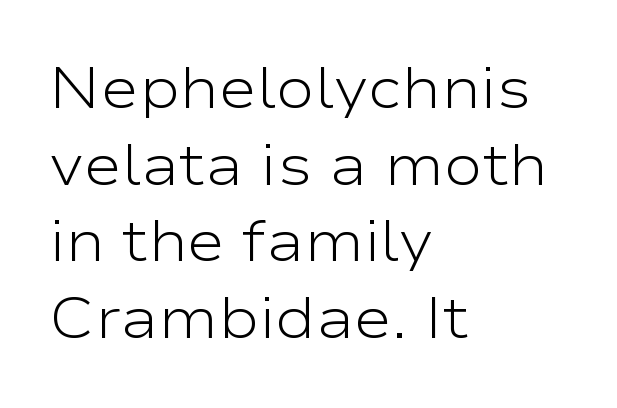
The image shows 58 px light, wide sans-serif type, upright; set left-aligned, normal line spacing (1.32x), normal letter spacing, not underlined; low stroke contrast and a medium x-height.
